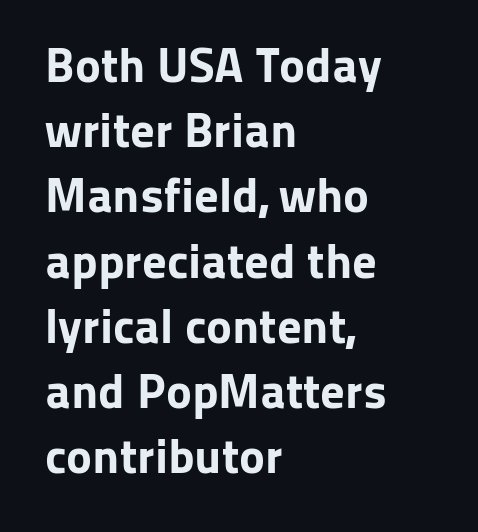
{"serif": "no", "italic": "no", "bold": "yes", "weight": "bold", "width": "normal", "stroke_contrast": "low", "x_height": "medium", "monospaced": "no", "underline": "no", "align": "left", "line_spacing": "normal", "line_spacing_ratio": 1.33, "letter_spacing": "normal", "letter_spacing_em": 0.0, "glyph_px": 49}
